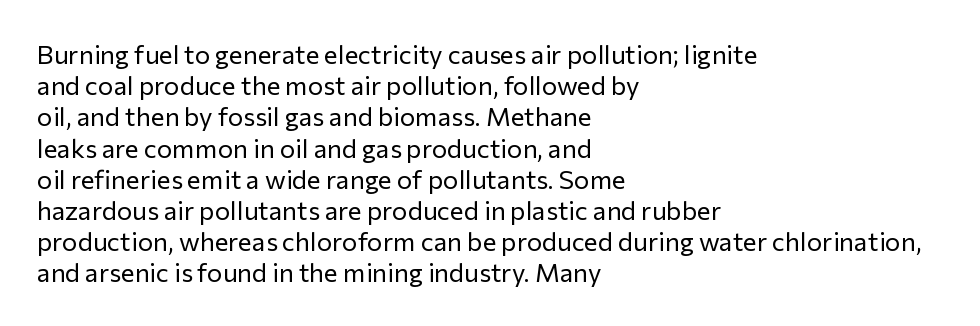
Q: Is the text bold? A: No.
Q: Is the text italic (slanted)? A: No, it is upright.
Q: Is the text underlined? A: No.
Q: How is the paragraph aligned? A: Left-aligned.
Q: Is the spacing between letters normal or unusually wide? A: Normal.
